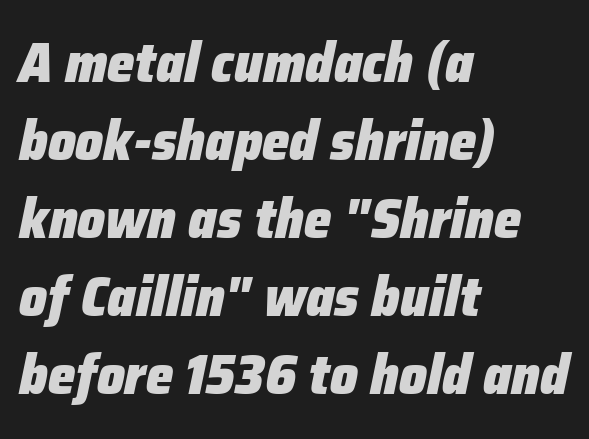
The image shows 55 px heavy type, italic (leaning right); set left-aligned, normal line spacing (1.42x), normal letter spacing, not underlined; low stroke contrast and a medium x-height.
